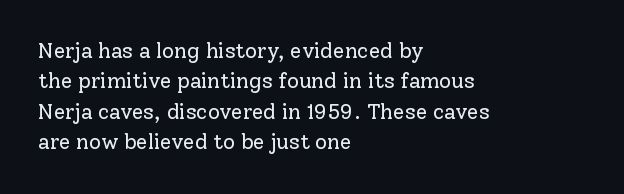
Letter spacing: default. Ink coverage per letter is moderate at most. The rag falls on the right side of this text block. Descenders are the only things crossing below the line. This block has exactly the height ordinary leading produces. This is the regular roman posture of the typeface.
